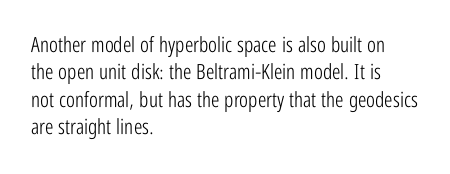
The image shows 21 px text type, upright; set left-aligned, normal line spacing (1.3x), normal letter spacing, not underlined.
